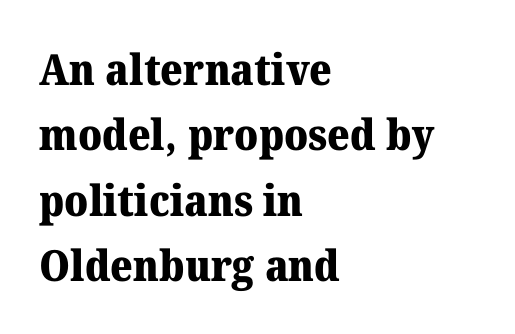
{"serif": "yes", "italic": "no", "bold": "yes", "weight": "heavy", "width": "normal", "stroke_contrast": "medium", "x_height": "medium", "monospaced": "no", "underline": "no", "align": "left", "line_spacing": "normal", "line_spacing_ratio": 1.52, "letter_spacing": "normal", "letter_spacing_em": 0.0, "glyph_px": 43}
